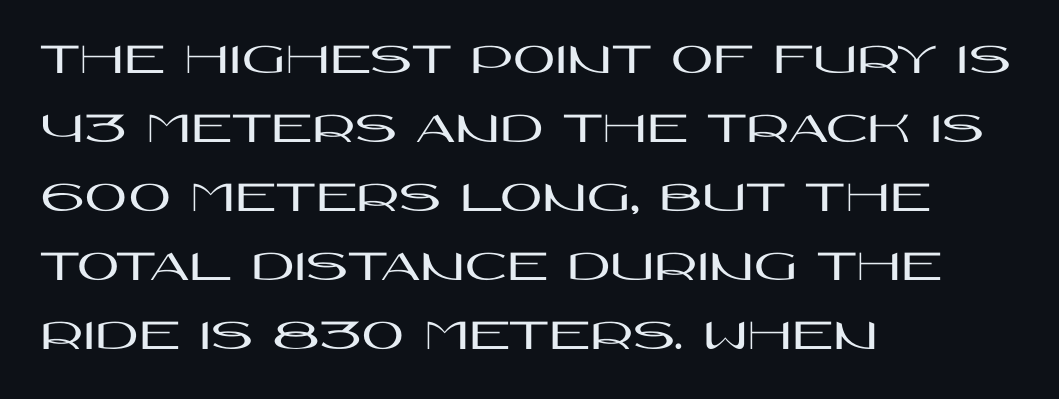
The text block is weighted toward the left margin, trailing off unevenly rightward. Here the designer chose a conventional face with non-uniform glyph widths. Quick note: not italic, upright. Tracking here is standard; glyphs follow each other at the usual distance.
